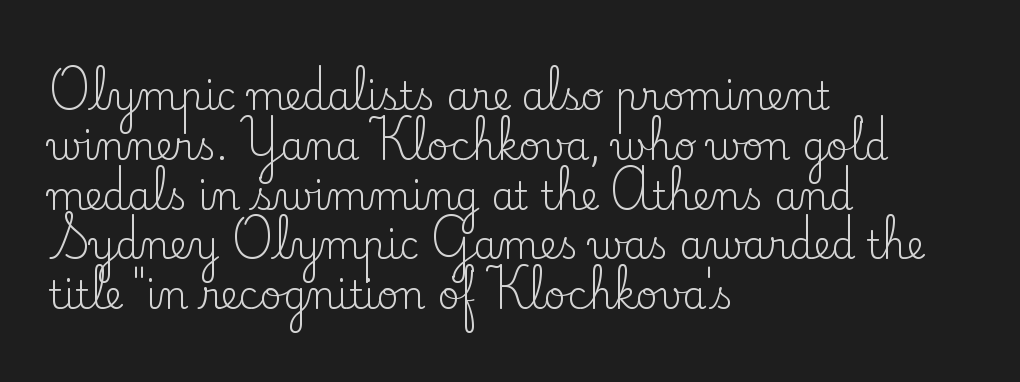
The image shows 38 px regular-weight type, upright; set left-aligned, normal line spacing (1.31x), normal letter spacing, not underlined; low stroke contrast and a small x-height.
